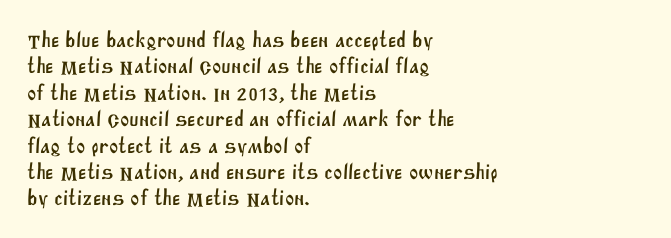
Type without underlining. Students, note that the glyphs here touch the page at normal intervals. Caption: multi-line text, flush left, ragged right.
